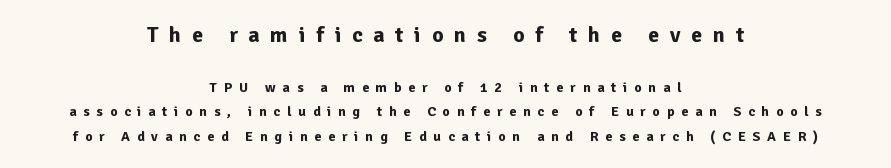
{"italic": "no", "bold": "yes", "underline": "no", "align": "center", "line_spacing_ratio": 1.77, "letter_spacing": "wide", "letter_spacing_em": 0.49, "larger_block": "first", "size_ratio": 1.57, "glyph_px": 22}
